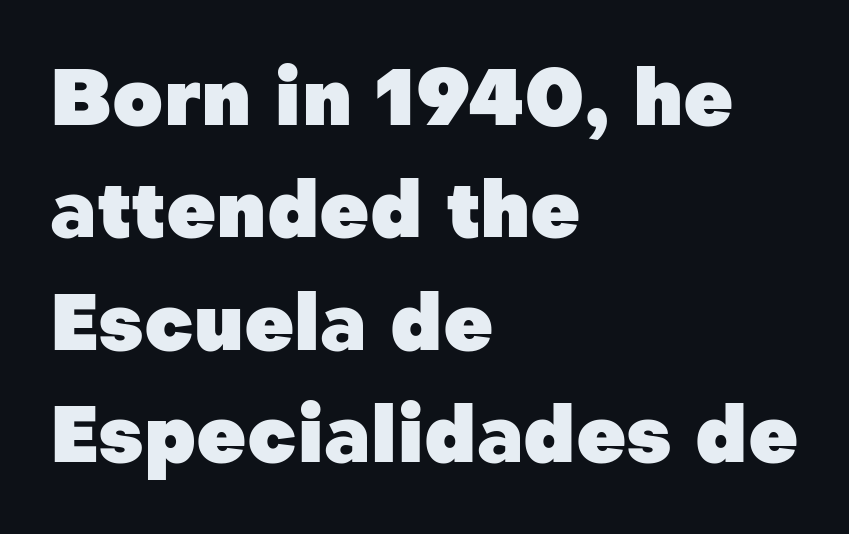
Q: Is the text bold? A: Yes.
Q: Is the text italic (slanted)? A: No, it is upright.
Q: Is the typeface a serif or a sans-serif typeface? A: Sans-serif.
Q: Is the text underlined? A: No.
Q: How is the paragraph aligned? A: Left-aligned.
Q: Is the spacing between letters normal or unusually wide? A: Normal.
Q: Is the spacing between lines tight, normal or loose? A: Normal.
Q: Width (condensed, normal, or wide)? A: Normal.
Q: Stroke contrast? A: Low.
Q: x-height? A: Medium.
Q: Monospaced? A: No.
